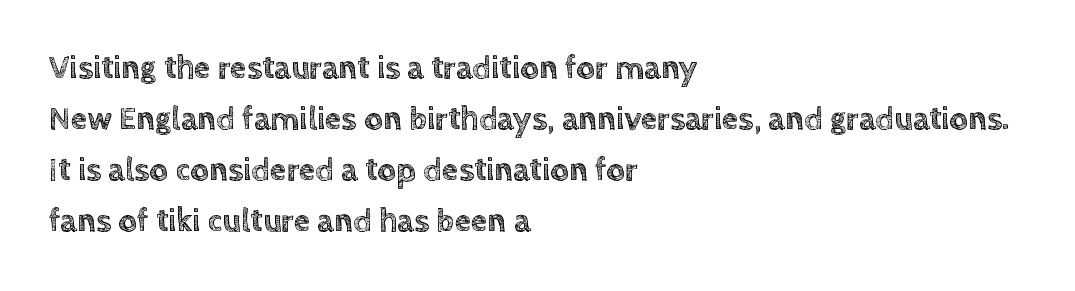
The image shows 33 px text type, upright; set left-aligned, normal line spacing (1.55x), normal letter spacing, not underlined; a large x-height.
